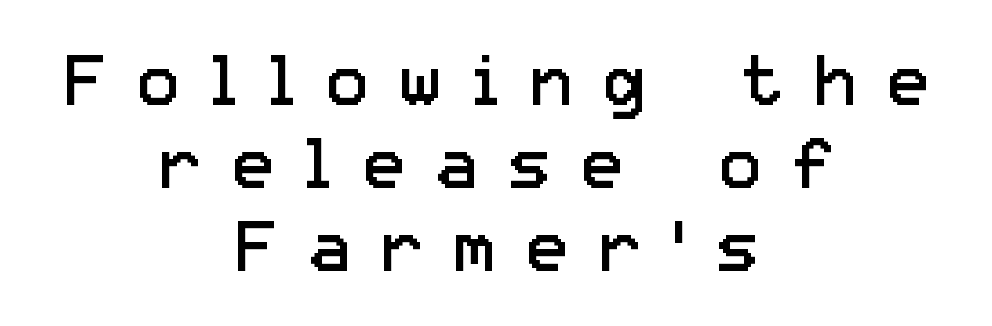
The image shows 72 px regular-weight sans-serif type, upright; set centered, tight line spacing (1.15x), unusually wide letter spacing (+0.41 em), not underlined; low stroke contrast and a medium x-height.
